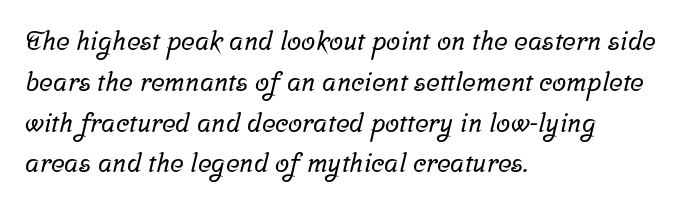
Q: Is the text underlined? A: No.
Q: How is the paragraph aligned? A: Left-aligned.
Q: Is the spacing between letters normal or unusually wide? A: Normal.
Q: Is the spacing between lines tight, normal or loose? A: Normal.
